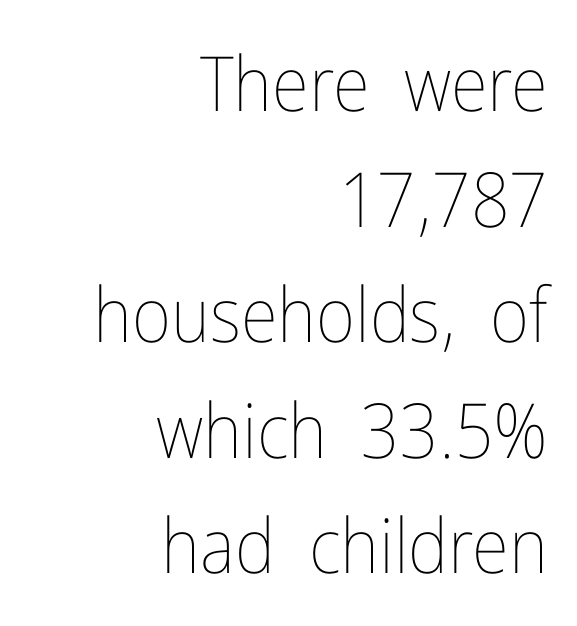
The image shows 76 px thin, condensed type, upright; set right-aligned, normal line spacing (1.52x), normal letter spacing, not underlined; low stroke contrast and a medium x-height.
